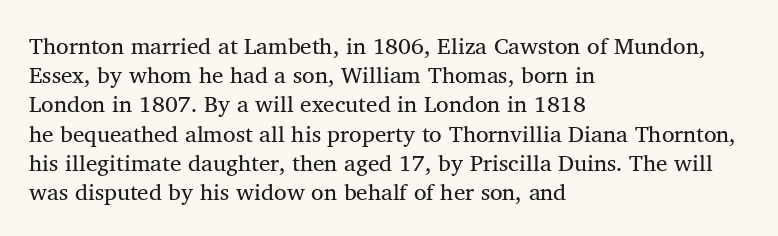
The image shows 23 px text type, upright; set left-aligned, normal line spacing (1.27x), normal letter spacing, not underlined.
